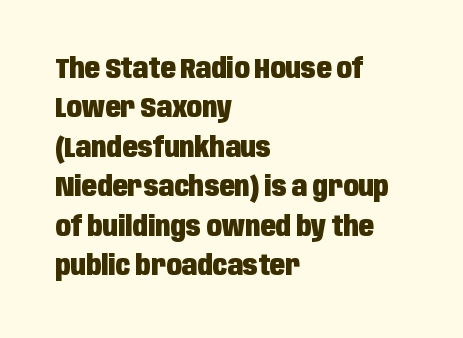
Layout note: lines flush left. The face used here is rendered with its standard letterfit. Nothing sits at the stroke ends, so this counts as sans-serif. Descenders hang freely into open space. Think of a printed novel: that variable character pitch is what you see here. On the weight axis this lands at bold, roughly 700.
